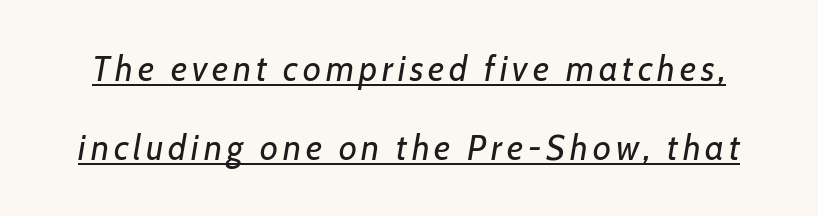
Interline gaps are noticeably wide in this sample. The rendering uses natural spacing where letterforms have individual widths. The typesetting does not lean heavy: it is not bold. The text carries the slant typical of an italic or oblique font. The lettering is marked with a stroke running underneath it.
